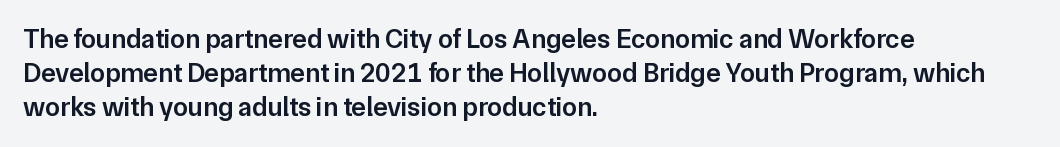
The image shows 27 px text type, upright; set left-aligned, normal line spacing (1.26x), normal letter spacing, not underlined.
